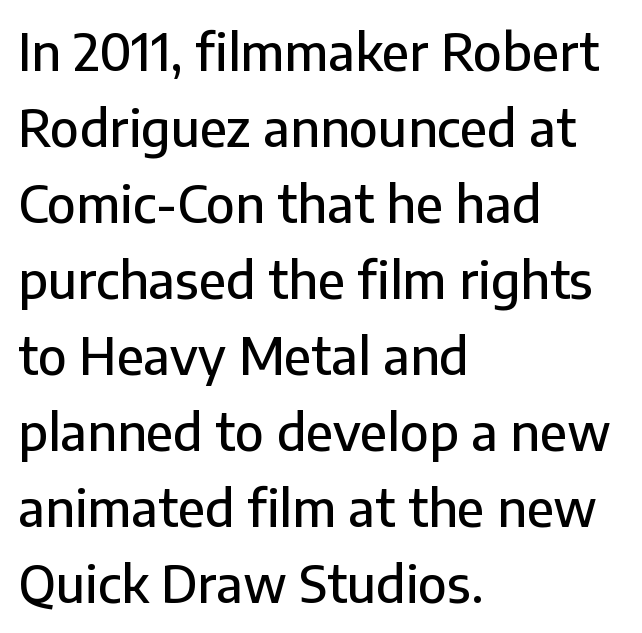
Q: Is the text italic (slanted)? A: No, it is upright.
Q: Is the typeface a serif or a sans-serif typeface? A: Sans-serif.
Q: Is the text underlined? A: No.
Q: How is the paragraph aligned? A: Left-aligned.
Q: Is the spacing between letters normal or unusually wide? A: Normal.
Q: Is the spacing between lines tight, normal or loose? A: Normal.
Q: Width (condensed, normal, or wide)? A: Normal.
Q: Stroke contrast? A: Low.
Q: x-height? A: Medium.
Q: Monospaced? A: No.
